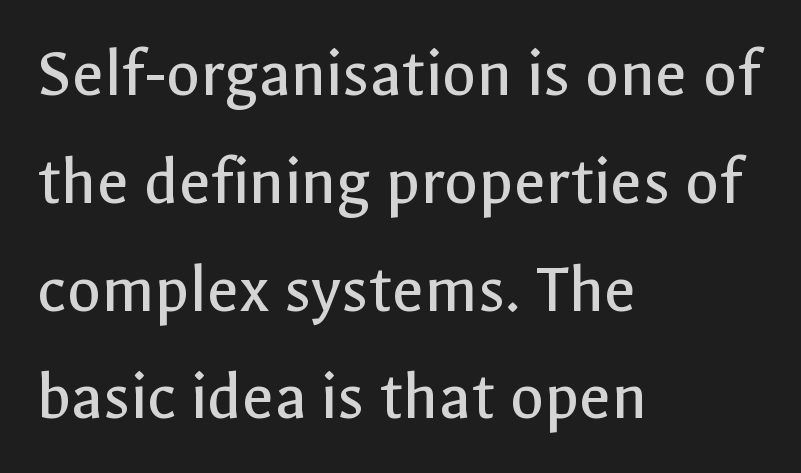
{"serif": "no", "italic": "no", "bold": "no", "weight": "regular", "width": "normal", "x_height": "medium", "monospaced": "no", "underline": "no", "align": "left", "line_spacing": "normal", "line_spacing_ratio": 1.54, "letter_spacing": "normal", "letter_spacing_em": 0.0, "glyph_px": 70}
